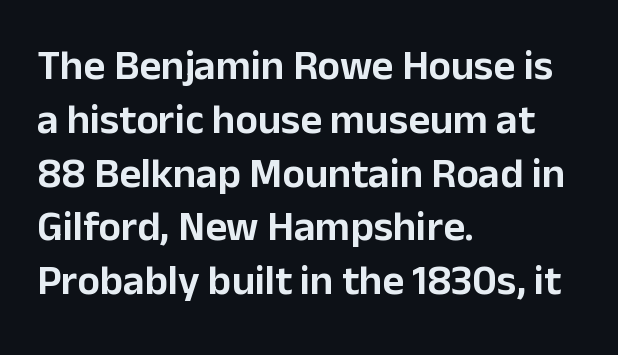
{"serif": "no", "italic": "no", "width": "normal", "stroke_contrast": "low", "x_height": "medium", "monospaced": "no", "underline": "no", "align": "left", "line_spacing": "normal", "line_spacing_ratio": 1.28, "letter_spacing": "normal", "letter_spacing_em": 0.0, "glyph_px": 42}
